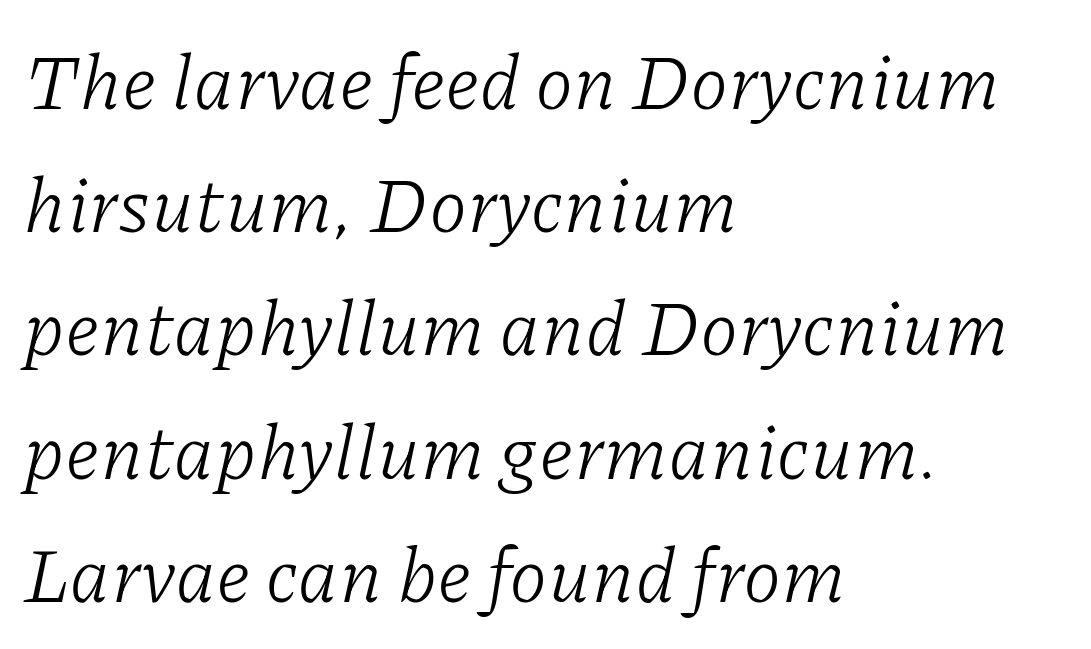
{"serif": "yes", "italic": "yes", "lean": "right", "slant_degrees": 11, "bold": "no", "weight": "light", "width": "normal", "stroke_contrast": "low", "x_height": "medium", "monospaced": "no", "underline": "no", "align": "left", "line_spacing": "normal", "line_spacing_ratio": 1.6, "letter_spacing": "normal", "letter_spacing_em": 0.0, "glyph_px": 77}
